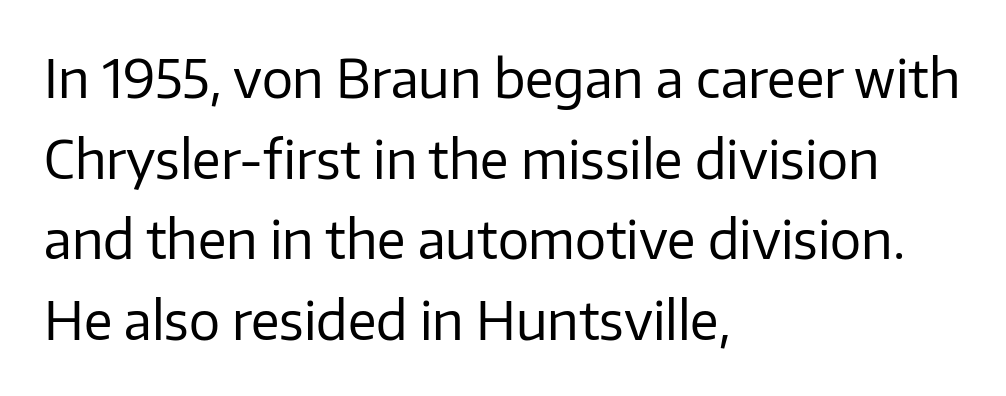
The string is rendered with underlining switched off. The typesetting does not lean heavy: it is not bold. Characters remain perfectly vertical along every line. What stands out about the letter spacing? Nothing — it is the standard amount. This sample uses a sans-serif face. The compositor pushed each line to the left boundary.
